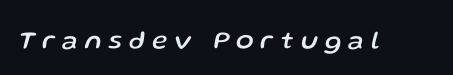
The image shows 26 px text type, italic (leaning right); set unusually wide letter spacing (+0.28 em), not underlined.
